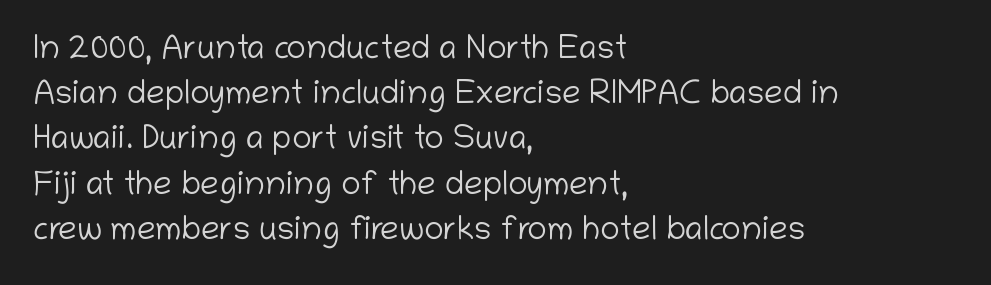
The image shows 33 px light sans-serif type, upright; set left-aligned, normal line spacing (1.37x), normal letter spacing, not underlined; low stroke contrast and a medium x-height.
